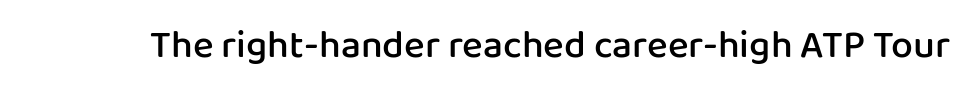
{"serif": "no", "italic": "no", "bold": "semi", "weight": "semibold", "width": "normal", "stroke_contrast": "low", "x_height": "medium", "monospaced": "no", "underline": "no", "letter_spacing": "normal", "letter_spacing_em": 0.0, "glyph_px": 39}
